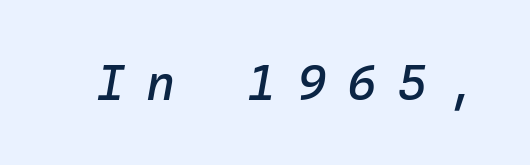
Q: Is the text italic (slanted)? A: Yes, it leans right by about 10 degrees.
Q: Is the text underlined? A: No.
Q: Is the spacing between letters normal or unusually wide? A: Unusually wide.
Q: Width (condensed, normal, or wide)? A: Normal.
Q: Stroke contrast? A: Low.
Q: x-height? A: Medium.
Q: Monospaced? A: Yes.
